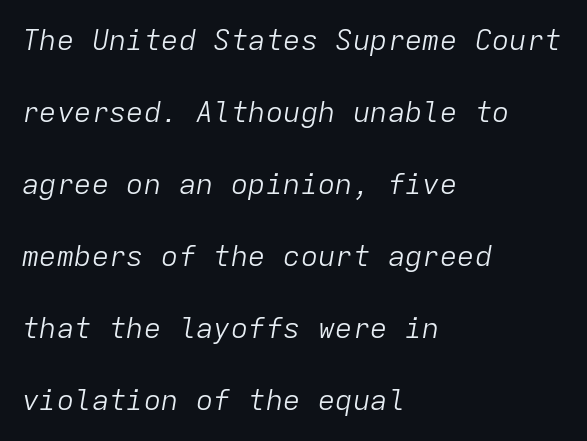
The image shows 29 px light type, italic (leaning right), monospaced; set left-aligned, loose line spacing (2.48x), normal letter spacing, not underlined; low stroke contrast and a medium x-height.
